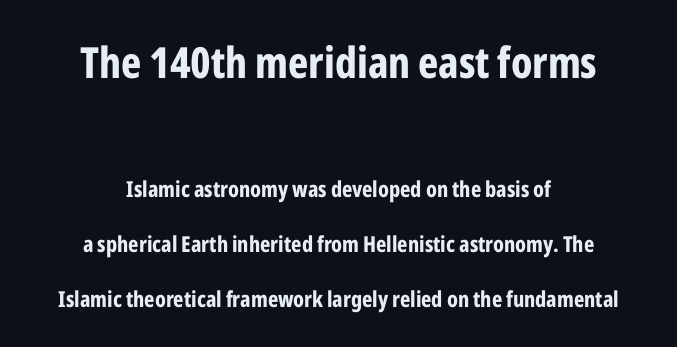
The image shows 43 px bold, condensed sans-serif type, upright; set centered, loose line spacing (2.49x), normal letter spacing, not underlined; the first (top) block is 1.95x larger; low stroke contrast and a medium x-height.
